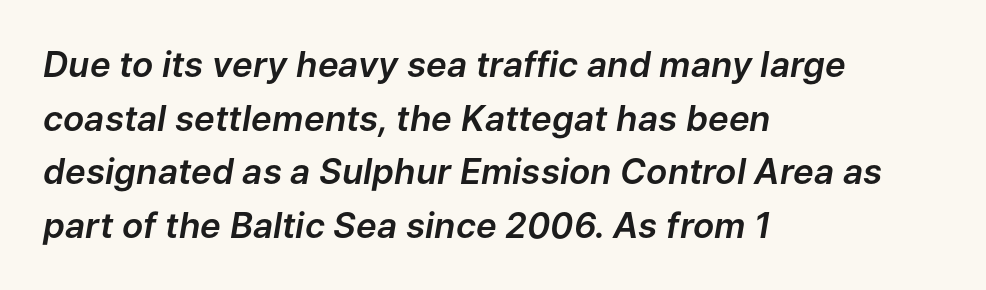
{"italic": "yes", "lean": "right", "slant_degrees": 9, "width": "normal", "stroke_contrast": "low", "x_height": "medium", "monospaced": "no", "underline": "no", "align": "left", "line_spacing": "normal", "line_spacing_ratio": 1.53, "letter_spacing": "normal", "letter_spacing_em": 0.0, "glyph_px": 35}
